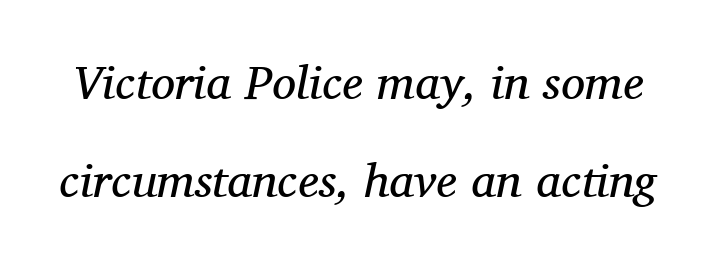
The image shows 48 px regular-weight serif type, italic (leaning right); set loose line spacing (2.04x), normal letter spacing, not underlined; medium stroke contrast and a medium x-height.
